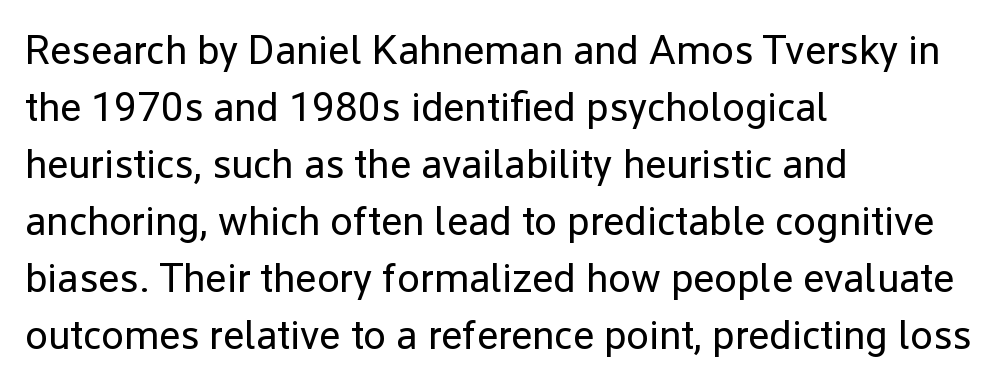
The image shows 41 px regular-weight sans-serif type, upright; set left-aligned, normal line spacing (1.39x), normal letter spacing, not underlined; low stroke contrast and a medium x-height.
